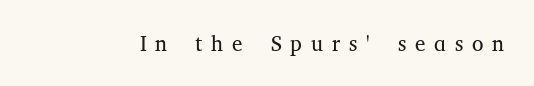
The image shows 21 px text type, upright; set unusually wide letter spacing (+0.42 em), not underlined.
